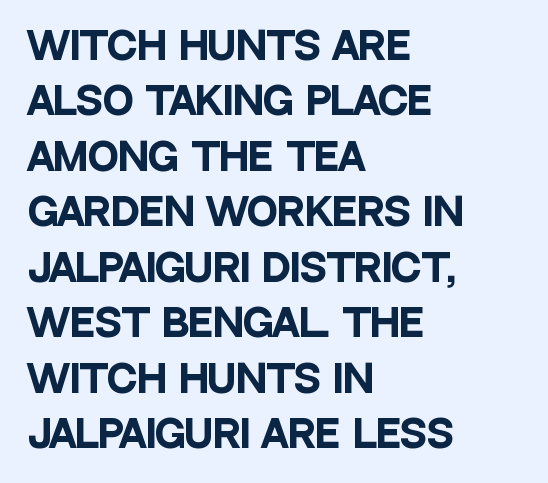
The image shows 37 px heavy, condensed sans-serif type, upright; set left-aligned, normal line spacing (1.5x), normal letter spacing, not underlined; low stroke contrast and a large x-height.
